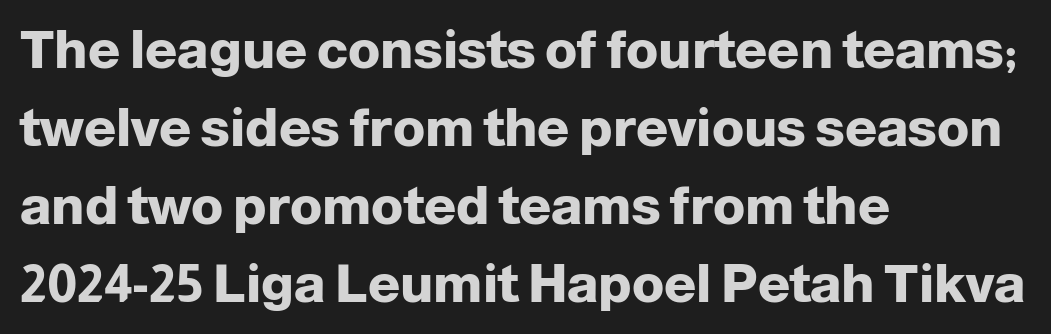
Q: Is the text bold? A: Yes.
Q: Is the text italic (slanted)? A: No, it is upright.
Q: Is the typeface a serif or a sans-serif typeface? A: Sans-serif.
Q: Is the text underlined? A: No.
Q: How is the paragraph aligned? A: Left-aligned.
Q: Is the spacing between letters normal or unusually wide? A: Normal.
Q: Is the spacing between lines tight, normal or loose? A: Normal.
Q: Width (condensed, normal, or wide)? A: Normal.
Q: Stroke contrast? A: Low.
Q: x-height? A: Medium.
Q: Monospaced? A: No.
